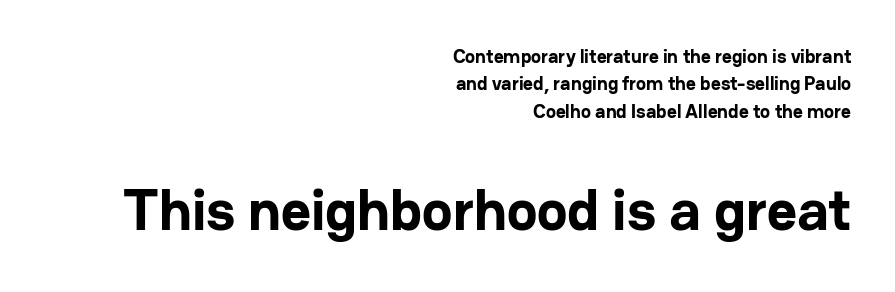
Q: Is the text bold? A: Yes.
Q: Is the text italic (slanted)? A: No, it is upright.
Q: Is the typeface a serif or a sans-serif typeface? A: Sans-serif.
Q: Is the text underlined? A: No.
Q: How is the paragraph aligned? A: Right-aligned.
Q: Is the spacing between letters normal or unusually wide? A: Normal.
Q: Is the spacing between lines tight, normal or loose? A: Normal.
Q: Which block of text is set in a larger size, the first (top) or the second (bottom)? A: The second (bottom) one.
Q: Width (condensed, normal, or wide)? A: Normal.
Q: Stroke contrast? A: Low.
Q: x-height? A: Medium.
Q: Monospaced? A: No.
